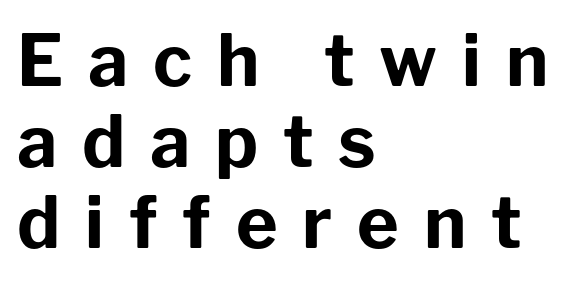
Q: Is the text bold? A: Yes.
Q: Is the text italic (slanted)? A: No, it is upright.
Q: Is the typeface a serif or a sans-serif typeface? A: Sans-serif.
Q: Is the text underlined? A: No.
Q: How is the paragraph aligned? A: Left-aligned.
Q: Is the spacing between letters normal or unusually wide? A: Unusually wide.
Q: Is the spacing between lines tight, normal or loose? A: Tight.
Q: Width (condensed, normal, or wide)? A: Normal.
Q: Stroke contrast? A: Low.
Q: x-height? A: Medium.
Q: Monospaced? A: No.
